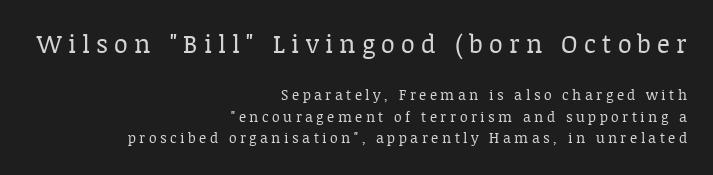
Q: Is the text bold? A: No.
Q: Is the text italic (slanted)? A: No, it is upright.
Q: Is the text underlined? A: No.
Q: How is the paragraph aligned? A: Right-aligned.
Q: Is the spacing between letters normal or unusually wide? A: Unusually wide.
Q: Is the spacing between lines tight, normal or loose? A: Normal.
Q: Which block of text is set in a larger size, the first (top) or the second (bottom)? A: The first (top) one.
